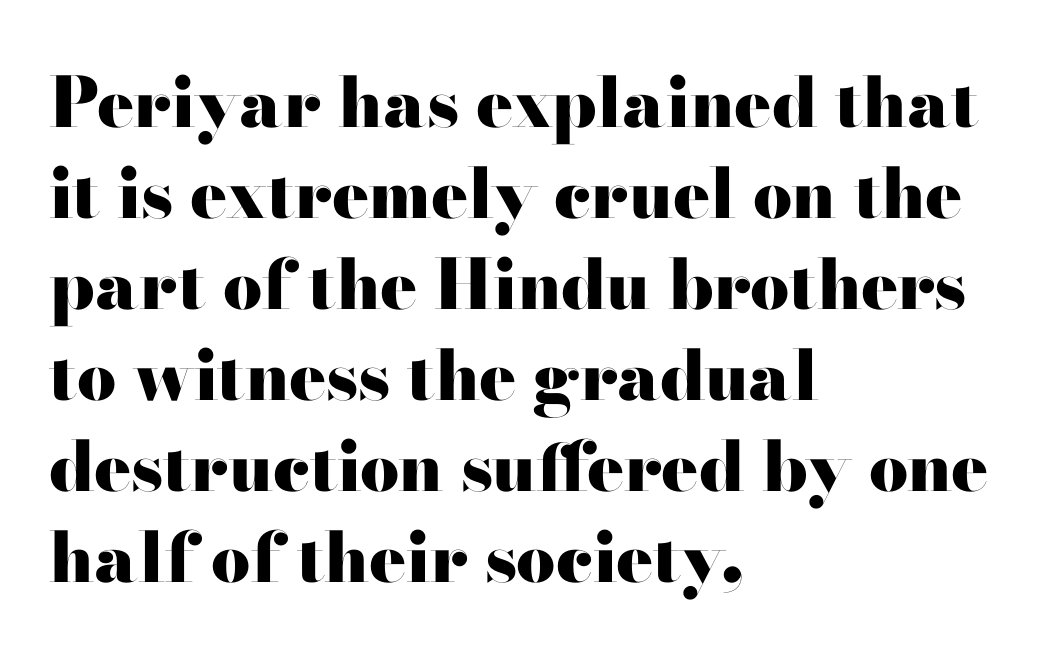
The glyphs are unaccompanied by any horizontal stroke below them. The letters stand upright; this is a roman face. The letters advance in unequal steps, a hallmark of proportional type. Caption: standard tracking, unaltered. As a designer I'd log this as weight 700, bold.
